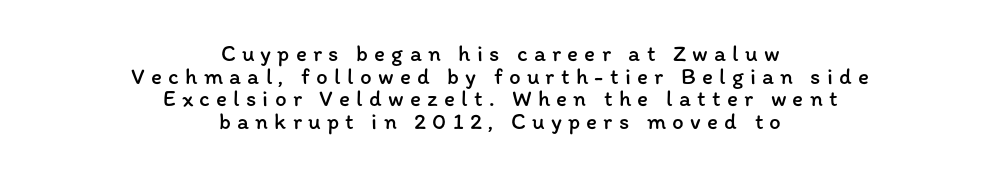
The specimen reads as upright at a glance. Underline: absent. These glyphs show unthickened strokes, regular width or finer. Summary of vertical rhythm: compact, with narrow interline spacing.
